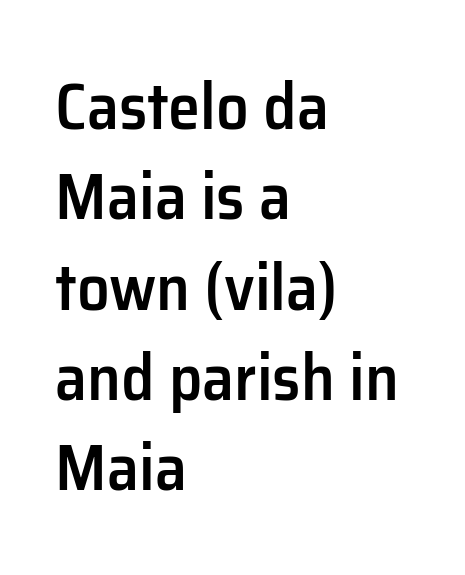
{"serif": "no", "italic": "no", "bold": "semi", "weight": "semibold", "width": "normal", "stroke_contrast": "low", "x_height": "medium", "monospaced": "no", "underline": "no", "align": "left", "line_spacing": "normal", "line_spacing_ratio": 1.39, "letter_spacing": "normal", "letter_spacing_em": 0.0, "glyph_px": 65}
